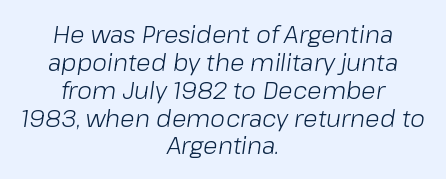
The image shows 24 px text type, italic (leaning right); set centered, line spacing 1.16x, normal letter spacing, not underlined.
